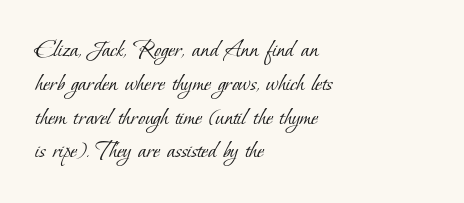
Heaviness? Minimal to ordinary, like unemphasized prose. The lines sit at an ordinary, default distance from one another. Nobody touched the tracking dial on this one. Line beginnings align vertically; line endings do not.
